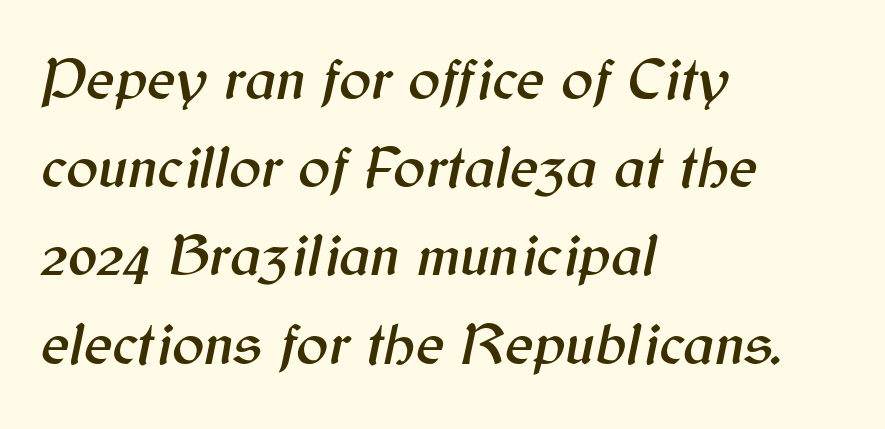
Line starts are locked; line ends wander. The specimen reads as italic at a glance. Just letters on the line, the space beneath them empty. Spacing between characters is what you'd get straight out of the box. The line-height multiplier appears to be the usual default.
